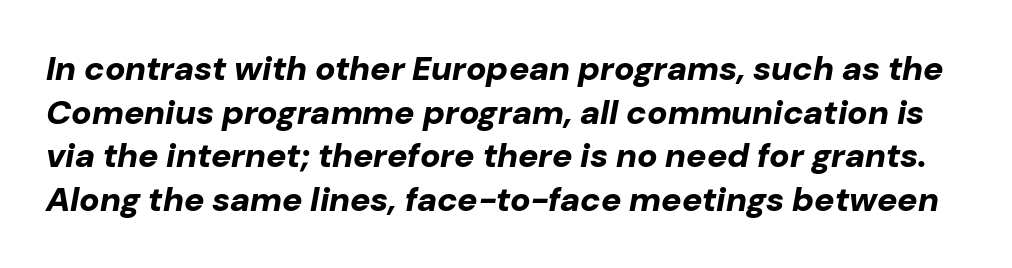
The image shows 34 px bold type, italic (leaning right); set normal line spacing (1.28x), normal letter spacing, not underlined; low stroke contrast and a medium x-height.
